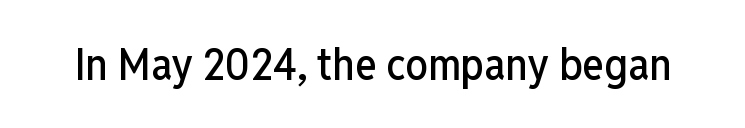
The tracking reads as untouched default to a designer's eye. The designer went with a sans here, leaving each stem footless. The passage shown is typed in a proportional face where columns would drift. Only glyphs here, with clear space below each row.
